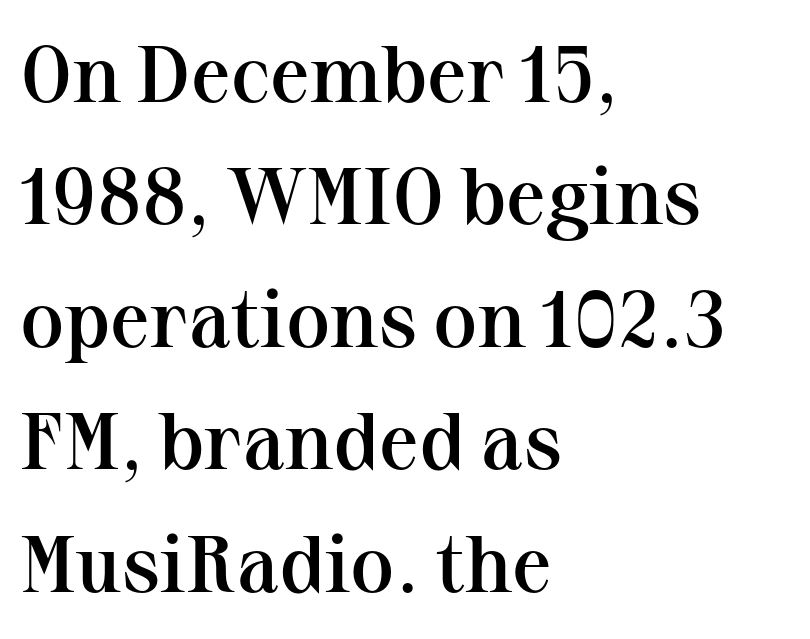
The image shows 80 px semibold serif type, upright; set left-aligned, normal line spacing (1.53x), normal letter spacing, not underlined; medium stroke contrast and a medium x-height.
